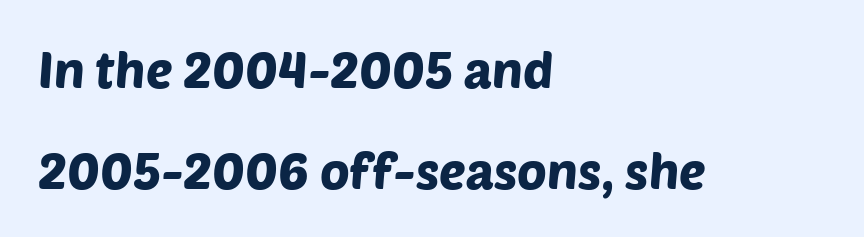
The image shows 50 px sans-serif type; set left-aligned, loose line spacing (2.02x), normal letter spacing, not underlined; low stroke contrast and a large x-height.
